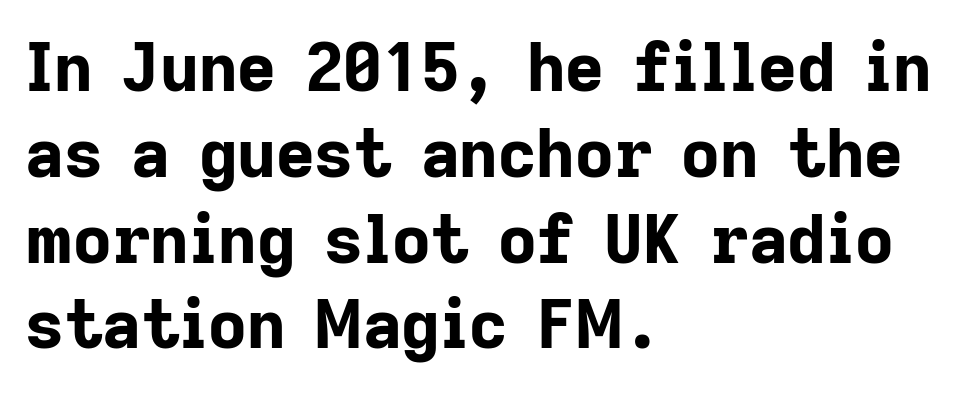
Q: Is the text bold? A: Yes.
Q: Is the text italic (slanted)? A: No, it is upright.
Q: Is the typeface a serif or a sans-serif typeface? A: Sans-serif.
Q: Is the text underlined? A: No.
Q: How is the paragraph aligned? A: Left-aligned.
Q: Is the spacing between letters normal or unusually wide? A: Normal.
Q: Is the spacing between lines tight, normal or loose? A: Normal.
Q: Width (condensed, normal, or wide)? A: Normal.
Q: Stroke contrast? A: Low.
Q: x-height? A: Medium.
Q: Monospaced? A: No.
